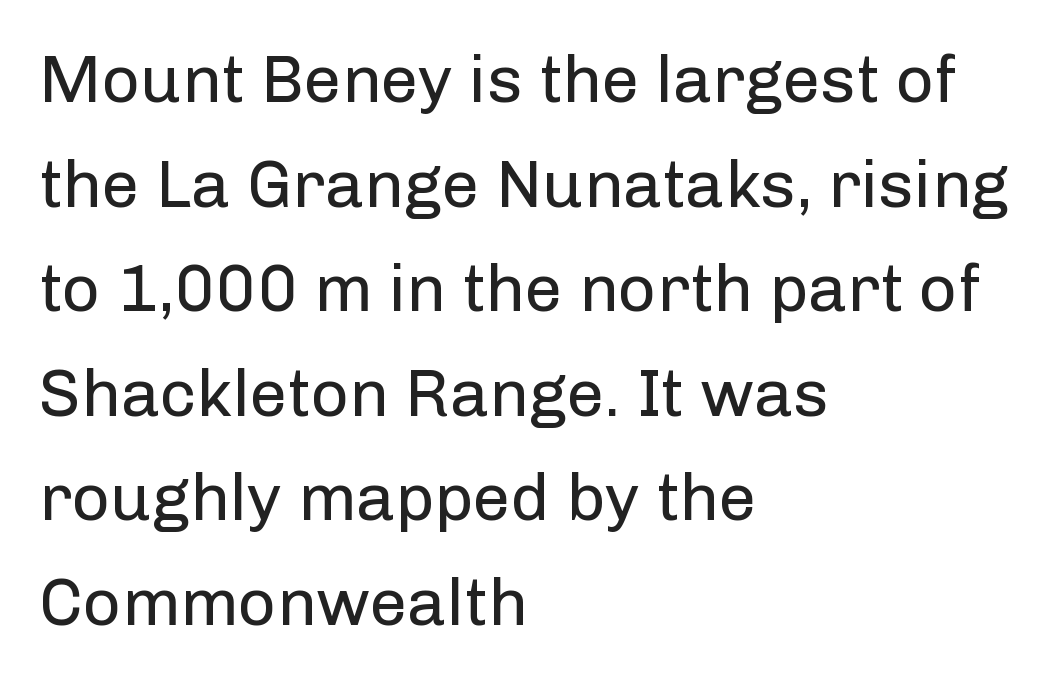
Q: Is the text bold? A: No.
Q: Is the text italic (slanted)? A: No, it is upright.
Q: Is the typeface a serif or a sans-serif typeface? A: Sans-serif.
Q: Is the text underlined? A: No.
Q: How is the paragraph aligned? A: Left-aligned.
Q: Is the spacing between letters normal or unusually wide? A: Normal.
Q: Is the spacing between lines tight, normal or loose? A: Normal.
Q: Width (condensed, normal, or wide)? A: Normal.
Q: Stroke contrast? A: Low.
Q: x-height? A: Medium.
Q: Monospaced? A: No.
